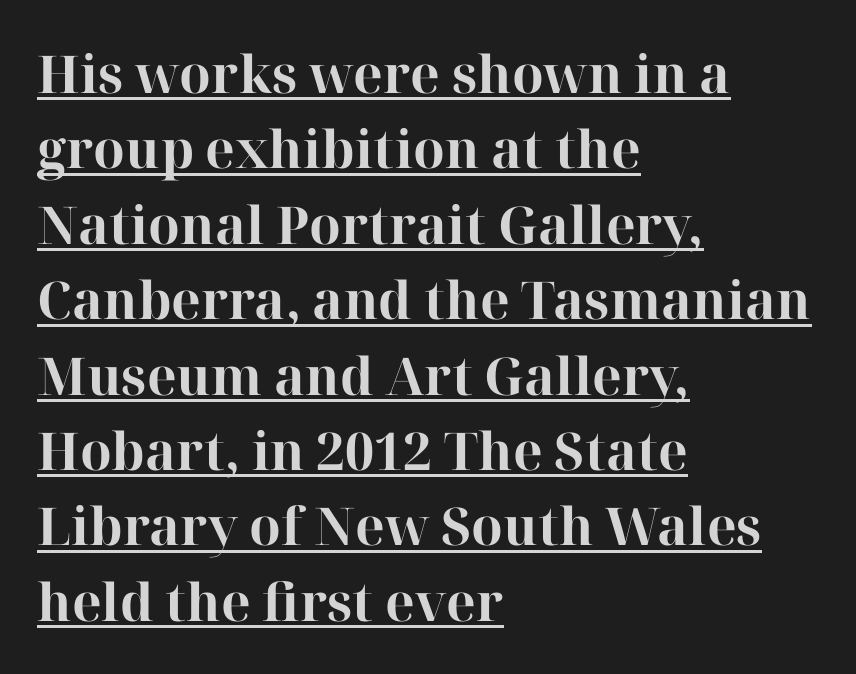
Observe the ordinary spacing: letters are neighbours, not strangers. Small tapered or slab feet sit at the stroke ends, so this counts as serif. Is this a fixed-width face? No — the glyphs have proportional, varying widths. If you measured baseline to baseline, you'd find a middling distance. Do the letters lean? They stand straight.
